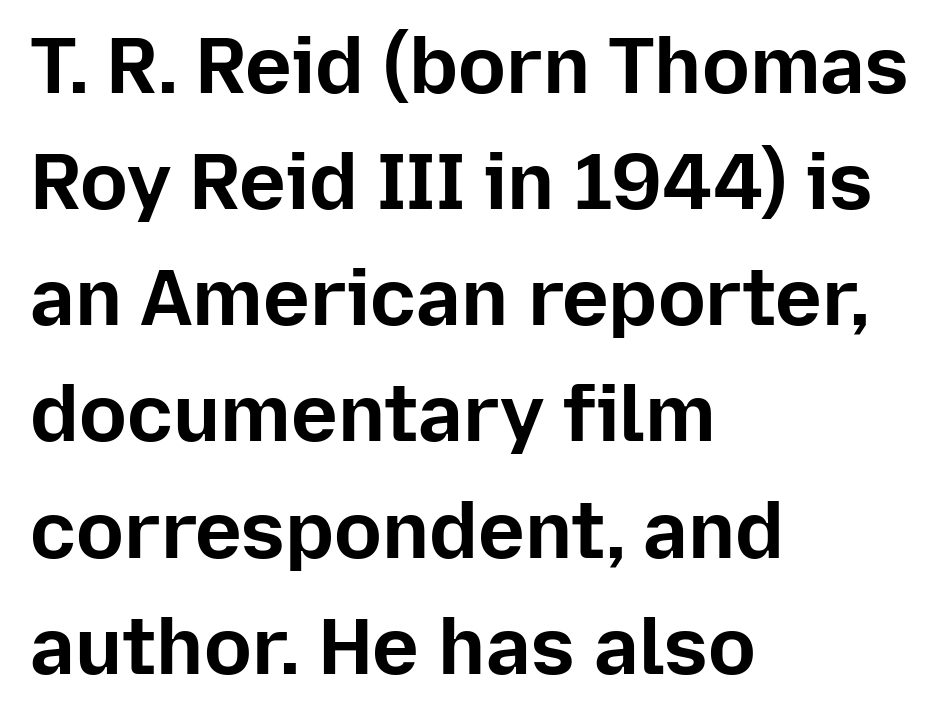
Q: Is the text bold? A: Yes.
Q: Is the text italic (slanted)? A: No, it is upright.
Q: Is the typeface a serif or a sans-serif typeface? A: Sans-serif.
Q: Is the text underlined? A: No.
Q: How is the paragraph aligned? A: Left-aligned.
Q: Is the spacing between letters normal or unusually wide? A: Normal.
Q: Is the spacing between lines tight, normal or loose? A: Normal.
Q: Width (condensed, normal, or wide)? A: Normal.
Q: Stroke contrast? A: Low.
Q: x-height? A: Medium.
Q: Monospaced? A: No.
